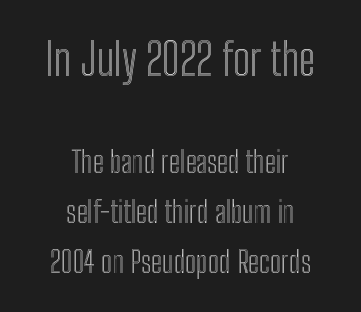
{"italic": "no", "width": "condensed", "x_height": "medium", "monospaced": "no", "underline": "no", "align": "center", "line_spacing": "normal", "line_spacing_ratio": 1.68, "letter_spacing": "normal", "letter_spacing_em": 0.0, "larger_block": "first", "size_ratio": 1.5, "glyph_px": 45}
